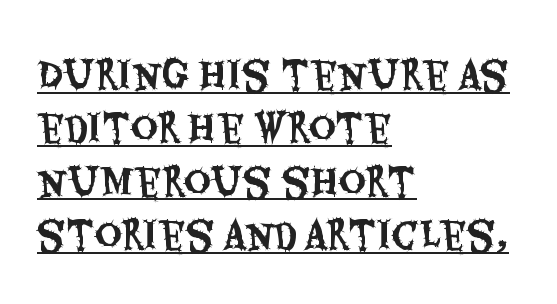
{"serif": "no", "italic": "no", "width": "condensed", "stroke_contrast": "medium", "x_height": "large", "monospaced": "no", "underline": "yes", "align": "left", "line_spacing": "normal", "line_spacing_ratio": 1.44, "letter_spacing": "normal", "letter_spacing_em": 0.0, "glyph_px": 37}
